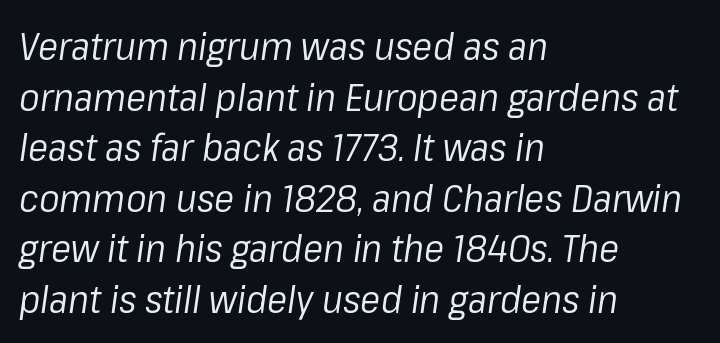
Q: Is the text bold? A: No.
Q: Is the text italic (slanted)? A: Yes, it leans right by about 8 degrees.
Q: Is the text underlined? A: No.
Q: How is the paragraph aligned? A: Left-aligned.
Q: Is the spacing between letters normal or unusually wide? A: Normal.
Q: Is the spacing between lines tight, normal or loose? A: Normal.
Q: Width (condensed, normal, or wide)? A: Normal.
Q: Stroke contrast? A: Low.
Q: x-height? A: Medium.
Q: Monospaced? A: No.
